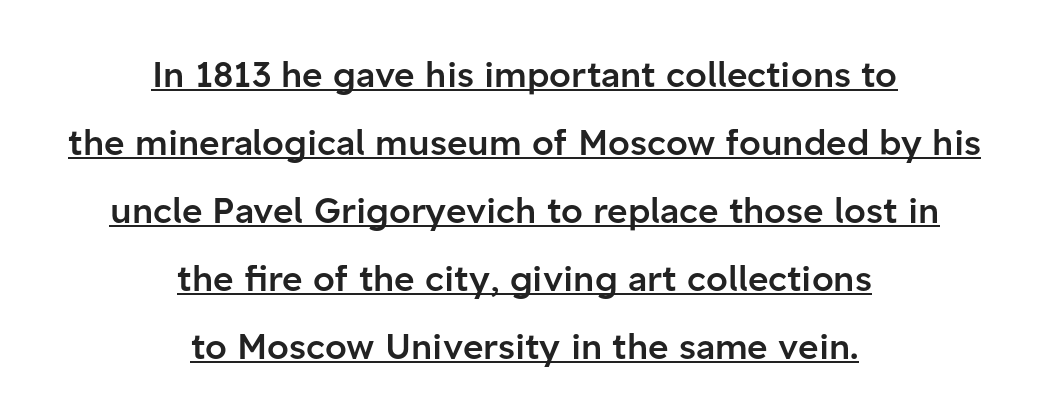
There is no visible air inserted between adjacent glyphs. Spacing verdict: proportional, widths tailored to each character. Is there any slant? The stems are plumb. The typesetter has applied underlining to the passage shown. One glance says open: line gaps are wider than usual.
